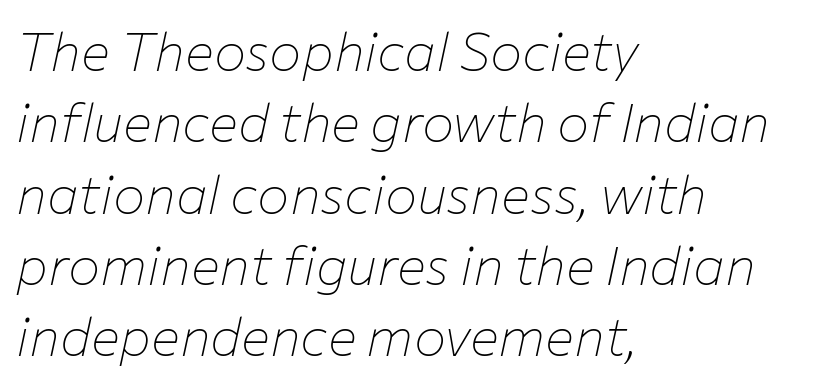
The compositor pushed each line to the left boundary. The letterforms sit shoulder to shoulder at normal distance. These lines were composed using italics. No chunkiness to these letters — they're not bold.
